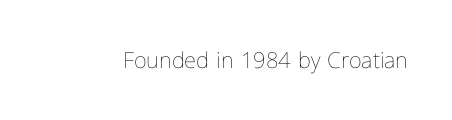
The image shows 22 px text type, upright; set normal letter spacing, not underlined.
